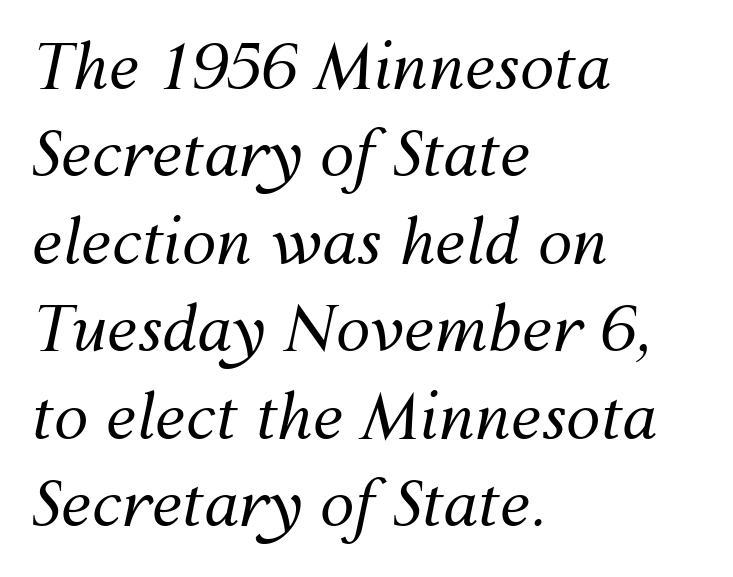
{"italic": "yes", "lean": "right", "slant_degrees": 12, "bold": "no", "weight": "regular", "width": "normal", "stroke_contrast": "medium", "x_height": "medium", "monospaced": "no", "underline": "no", "align": "left", "line_spacing": "normal", "line_spacing_ratio": 1.41, "letter_spacing": "normal", "letter_spacing_em": 0.0, "glyph_px": 62}
